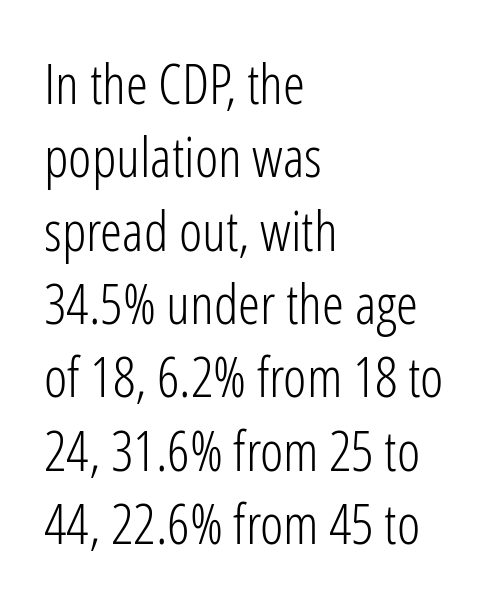
The image shows 56 px light, condensed sans-serif type, upright; set left-aligned, normal line spacing (1.31x), normal letter spacing, not underlined; low stroke contrast and a medium x-height.
